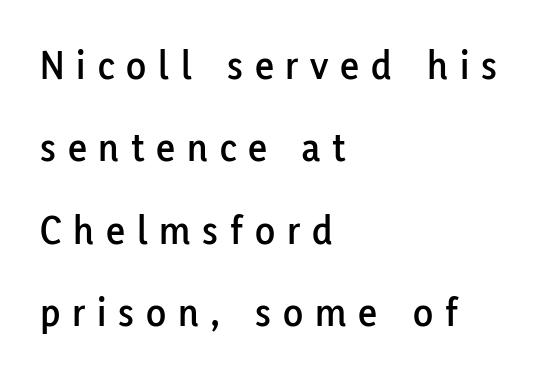
{"serif": "no", "italic": "no", "width": "normal", "stroke_contrast": "low", "x_height": "medium", "monospaced": "no", "underline": "no", "align": "left", "line_spacing": "loose", "line_spacing_ratio": 2.01, "letter_spacing": "wide", "letter_spacing_em": 0.29, "glyph_px": 41}
